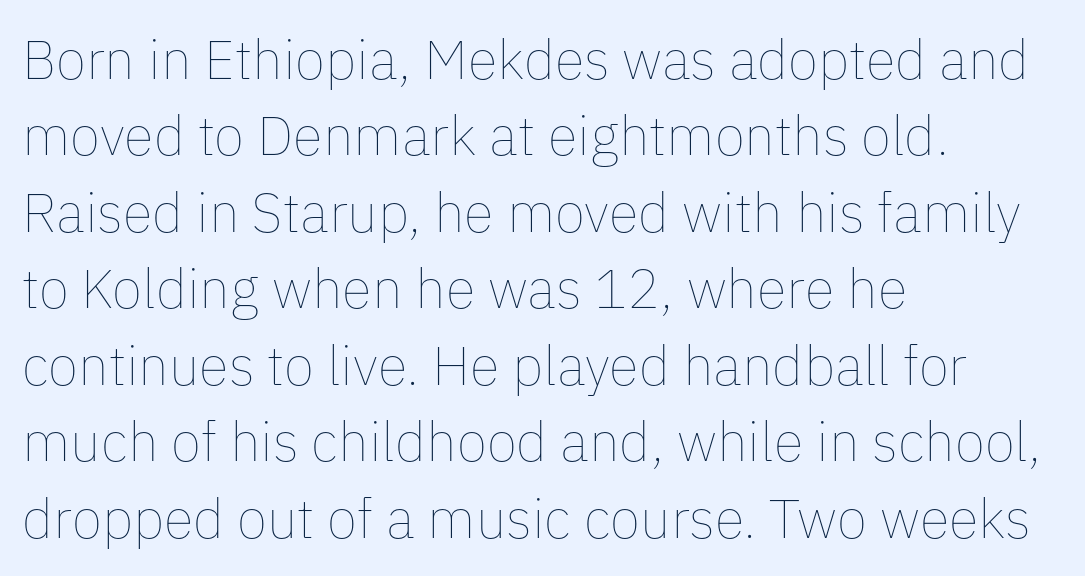
Character widths vary here, with narrow letters taking less room than wide ones. Words appear dense and cohesive because spacing is normal. This rendering uses left alignment, leaving the right contour irregular. Bold? No — there's no thickening of the strokes.
